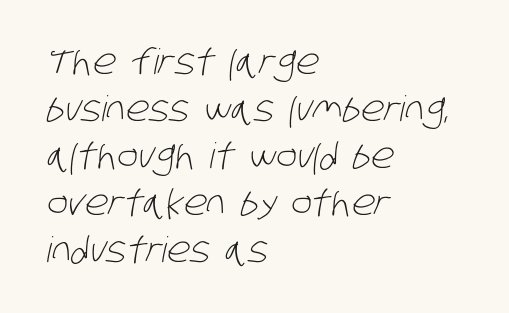
The image shows 35 px light, condensed sans-serif type; set left-aligned, normal line spacing (1.34x), normal letter spacing, not underlined; low stroke contrast and a large x-height.
